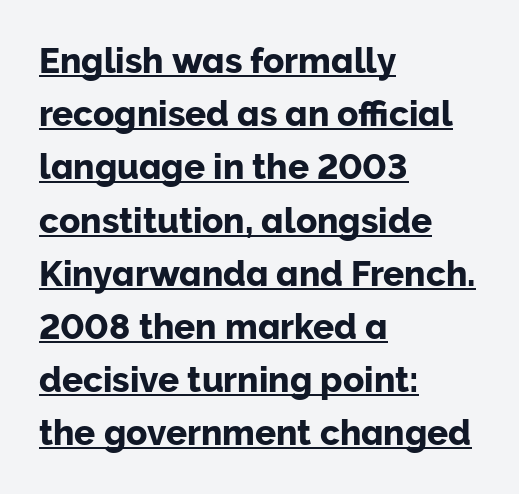
The image shows 35 px sans-serif type, upright; set left-aligned, normal line spacing (1.52x), normal letter spacing, underlined; low stroke contrast and a medium x-height.
